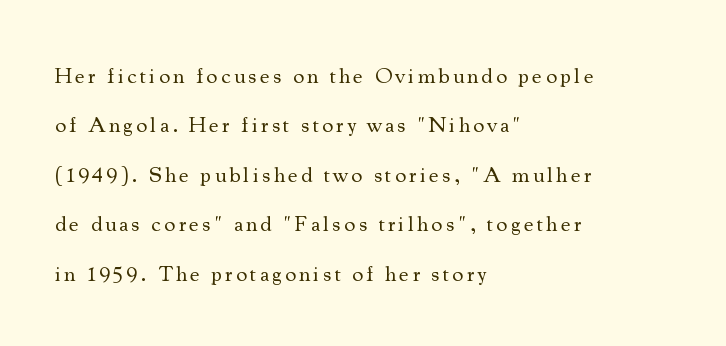
Q: Is the text bold? A: No.
Q: Is the text italic (slanted)? A: No, it is upright.
Q: Is the text underlined? A: No.
Q: How is the paragraph aligned? A: Left-aligned.
Q: Is the spacing between lines tight, normal or loose? A: Loose.
